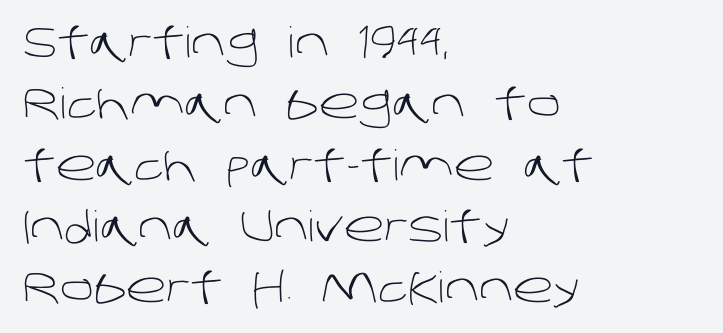
The image shows 42 px light sans-serif type; set left-aligned, normal line spacing (1.46x), normal letter spacing, not underlined; low stroke contrast and a large x-height.
